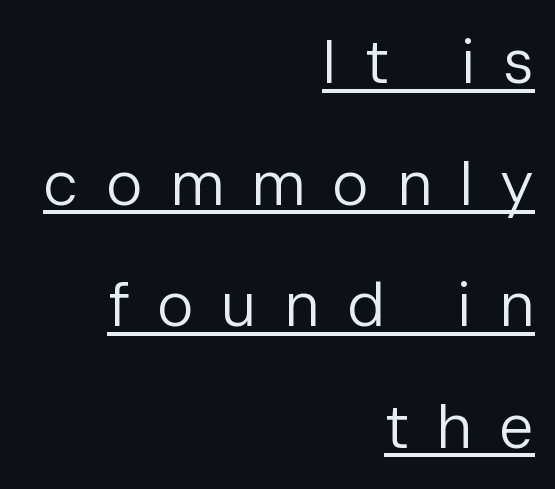
Proportional: the letters do not fall into vertical columns. One glance says open: line gaps are wider than usual. Every stem runs plumb, perpendicular to the baseline. What kind of face is this? One without serifs — a sans. Here the glyphs are tracked loosely, breaking word shapes into spaced letters.
